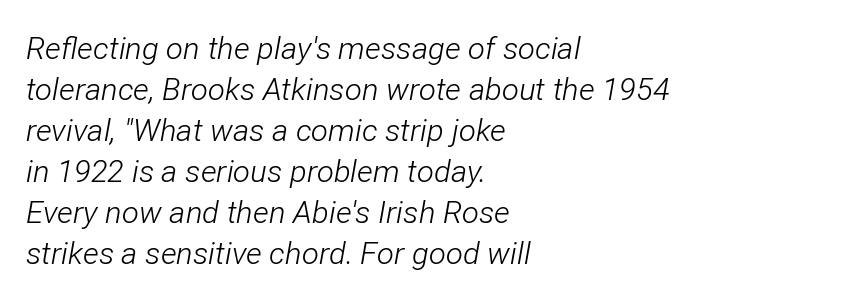
The image shows 31 px light, condensed type, italic (leaning right); set left-aligned, normal line spacing (1.32x), normal letter spacing, not underlined; low stroke contrast and a medium x-height.
